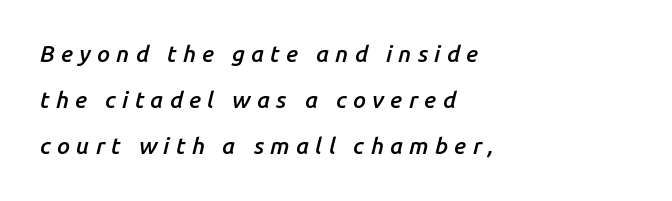
Q: Is the text bold? A: Semi-bold.
Q: Is the text italic (slanted)? A: Yes, it leans right by about 14 degrees.
Q: Is the text underlined? A: No.
Q: How is the paragraph aligned? A: Left-aligned.
Q: Is the spacing between letters normal or unusually wide? A: Unusually wide.
Q: Is the spacing between lines tight, normal or loose? A: Loose.
